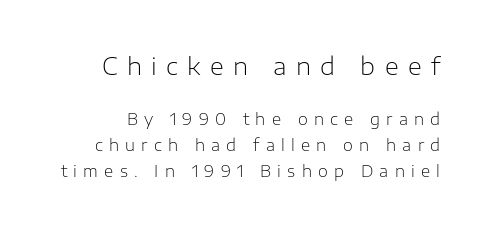
The image shows 24 px text type, upright; set normal line spacing (1.63x), unusually wide letter spacing (+0.39 em), not underlined; the first (top) block is 1.5x larger.
